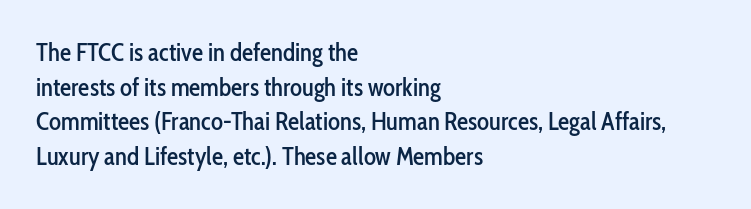
Has an underline been added? It has not. Observe the ordinary spacing: letters are neighbours, not strangers. What's the leading like? Ordinary, nothing unusual. Reading down the block, your eye returns to a fixed left position each line. Every character sits straight up, as roman type does.
